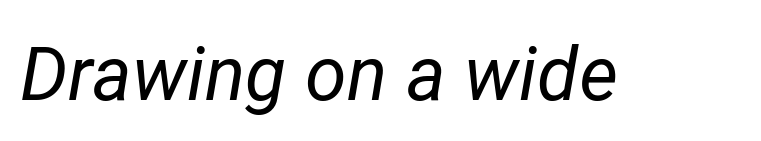
Q: Is the text bold? A: No.
Q: Is the text italic (slanted)? A: Yes, it leans right by about 12 degrees.
Q: Is the text underlined? A: No.
Q: Is the spacing between letters normal or unusually wide? A: Normal.
Q: Width (condensed, normal, or wide)? A: Normal.
Q: Stroke contrast? A: Low.
Q: x-height? A: Medium.
Q: Monospaced? A: No.
